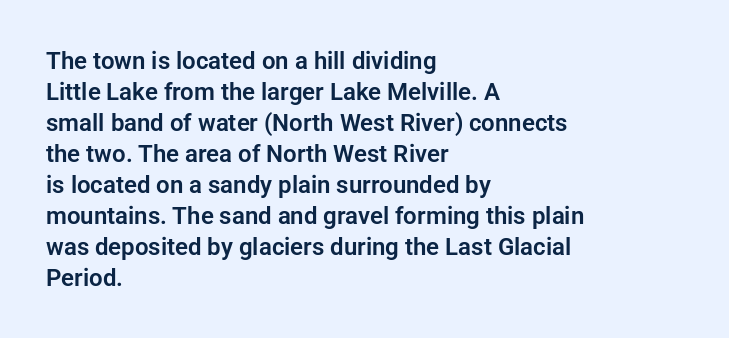
The image shows 24 px text type, upright; set left-aligned, normal line spacing (1.29x), normal letter spacing, not underlined.
